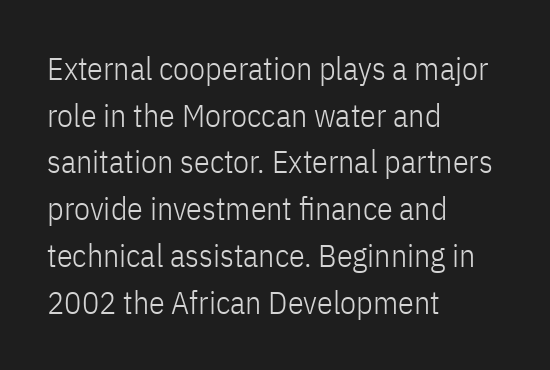
The image shows 32 px light, condensed sans-serif type, upright; set left-aligned, normal line spacing (1.46x), normal letter spacing, not underlined; low stroke contrast and a medium x-height.
